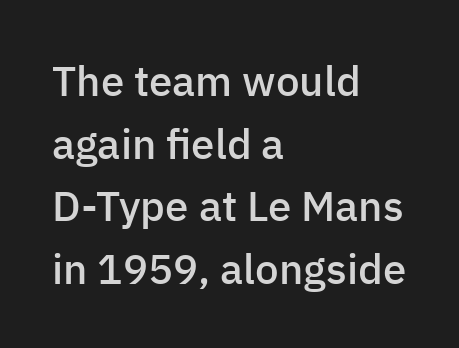
Q: Is the text bold? A: Semi-bold.
Q: Is the text italic (slanted)? A: No, it is upright.
Q: Is the typeface a serif or a sans-serif typeface? A: Sans-serif.
Q: Is the text underlined? A: No.
Q: How is the paragraph aligned? A: Left-aligned.
Q: Is the spacing between letters normal or unusually wide? A: Normal.
Q: Is the spacing between lines tight, normal or loose? A: Normal.
Q: Width (condensed, normal, or wide)? A: Normal.
Q: Stroke contrast? A: Low.
Q: x-height? A: Medium.
Q: Monospaced? A: No.
